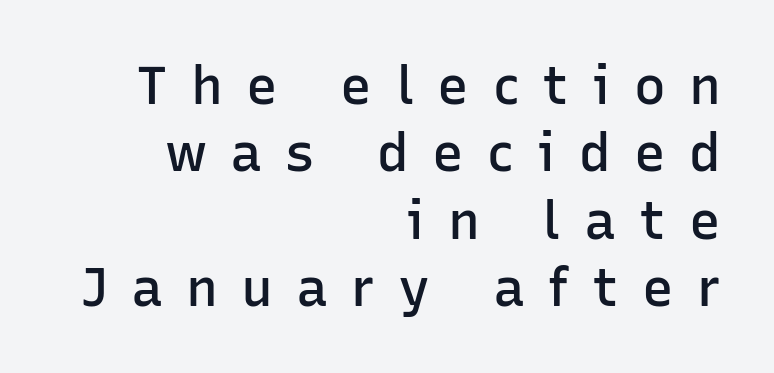
Every letter is mildly thick-stroked: semibold rather than bold. Is this a fixed-width face? No — the glyphs have proportional, varying widths. In terms of posture, this sample is upright. Rows of type keep a routine distance in the vertical direction. I'd call this a sans setting — the letters go barefoot. The gaps between neighbouring characters are conspicuously large.
